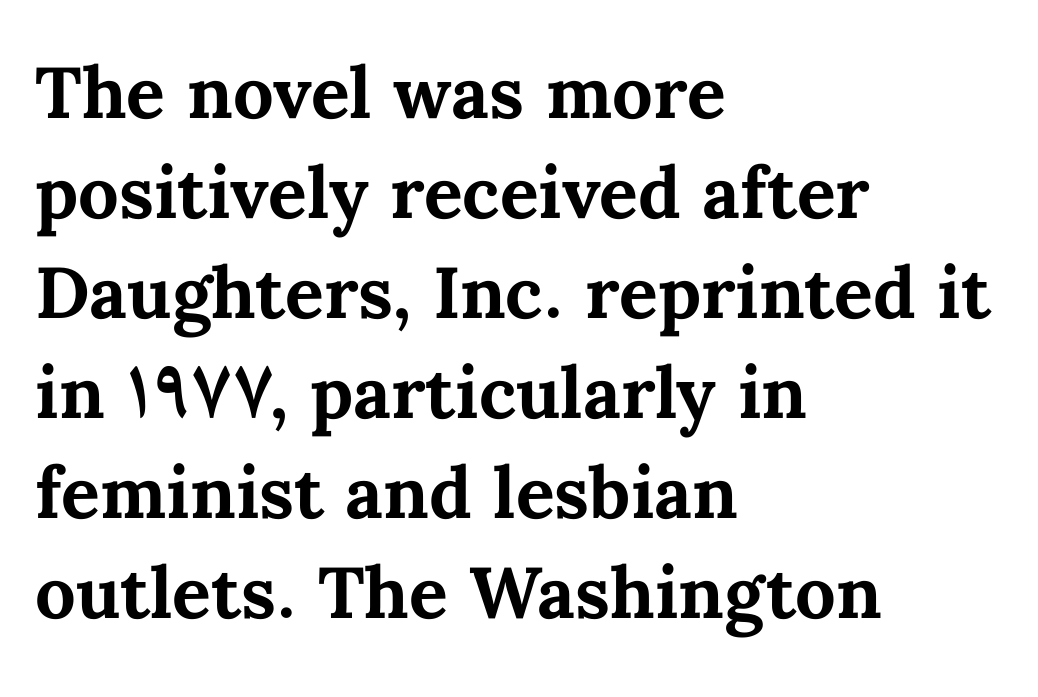
Spacing verdict: proportional, widths tailored to each character. The block of text has a typical density, with ordinary space between rows. Tracking value appears to be zero — textbook default spacing. Short and long lines alike share a common starting point at left.
